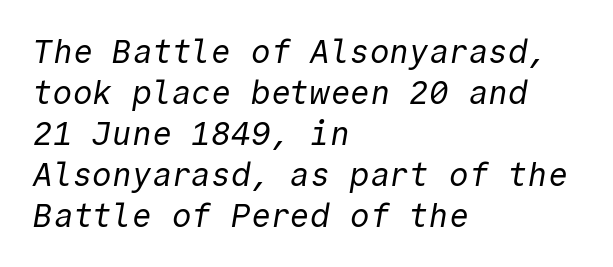
Q: Is the text bold? A: No.
Q: Is the typeface a serif or a sans-serif typeface? A: Sans-serif.
Q: Is the text underlined? A: No.
Q: How is the paragraph aligned? A: Left-aligned.
Q: Is the spacing between letters normal or unusually wide? A: Normal.
Q: Width (condensed, normal, or wide)? A: Normal.
Q: x-height? A: Medium.
Q: Monospaced? A: Yes.
